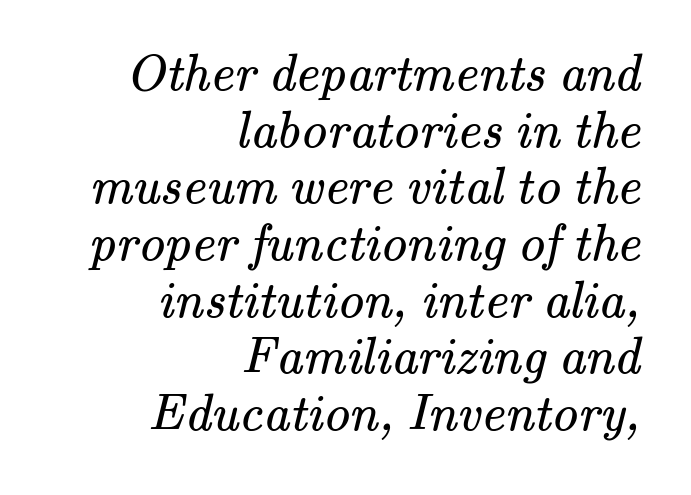
Line ends are locked; line starts wander. The words here are not underlined. Stroke thickness stays within the range of a standard reading face or lighter. Each new line begins almost immediately beneath the previous one. The type family on display is of the serif kind. Look at the tracking — it's just the regular setting, nothing added.
